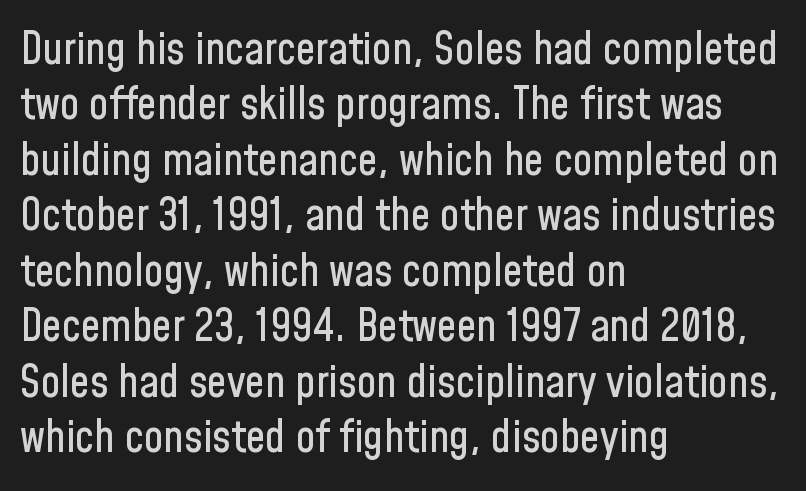
The image shows 44 px condensed sans-serif type, upright; set left-aligned, normal line spacing (1.26x), normal letter spacing, not underlined; low stroke contrast and a medium x-height.
